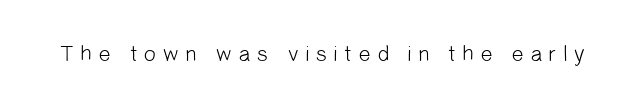
The horizontal fit of the characters is loose and conspicuously gappy. Glance below the letters and you will spot only blank space. Counters stay open thanks to moderate or lighter strokes.
